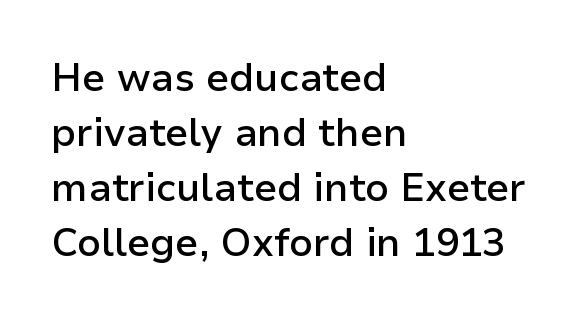
Type style note: lacks serifs. Tracking value appears to be zero — textbook default spacing. This is the regular roman posture of the typeface. Here the designer chose a conventional face with non-uniform glyph widths. Is there much room between lines? A standard amount, neither cramped nor airy. Every letter is mildly thick-stroked: semibold rather than bold.
